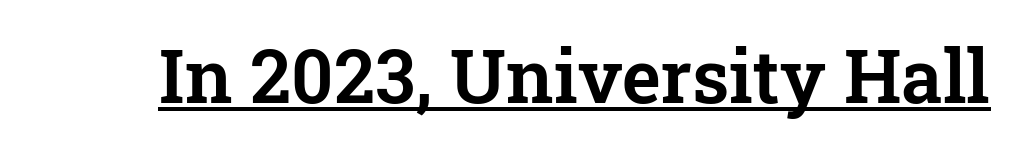
Q: Is the text italic (slanted)? A: No, it is upright.
Q: Is the typeface a serif or a sans-serif typeface? A: Serif.
Q: Is the text underlined? A: Yes.
Q: Is the spacing between letters normal or unusually wide? A: Normal.
Q: Width (condensed, normal, or wide)? A: Normal.
Q: Stroke contrast? A: Low.
Q: x-height? A: Medium.
Q: Monospaced? A: No.
